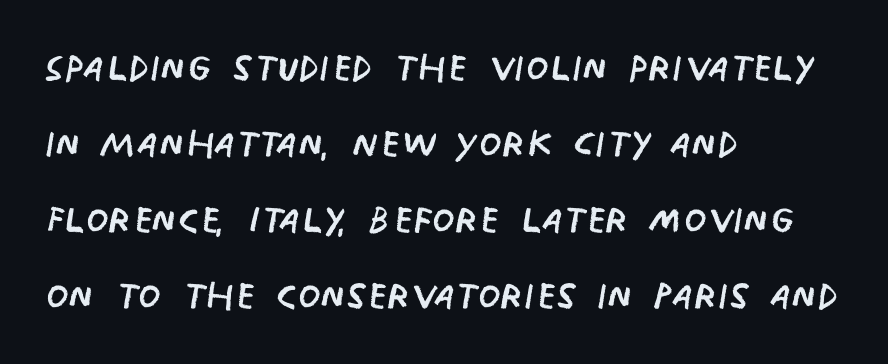
Q: Is the text bold? A: No.
Q: Is the typeface a serif or a sans-serif typeface? A: Sans-serif.
Q: Is the text underlined? A: No.
Q: How is the paragraph aligned? A: Left-aligned.
Q: Is the spacing between letters normal or unusually wide? A: Normal.
Q: Is the spacing between lines tight, normal or loose? A: Normal.
Q: Width (condensed, normal, or wide)? A: Condensed.
Q: Stroke contrast? A: Low.
Q: x-height? A: Large.
Q: Monospaced? A: No.
